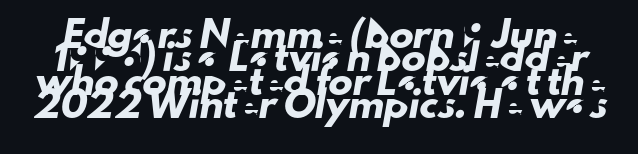
The image shows 24 px text type; set tight line spacing (0.97x), normal letter spacing, not underlined.
